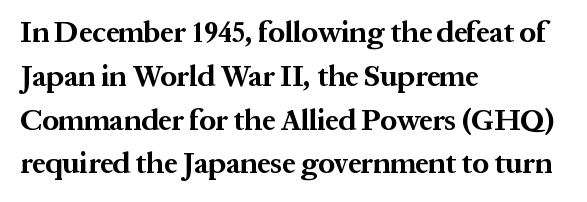
Q: Is the text bold? A: Yes.
Q: Is the text italic (slanted)? A: No, it is upright.
Q: Is the typeface a serif or a sans-serif typeface? A: Serif.
Q: Is the text underlined? A: No.
Q: How is the paragraph aligned? A: Left-aligned.
Q: Is the spacing between letters normal or unusually wide? A: Normal.
Q: Is the spacing between lines tight, normal or loose? A: Normal.
Q: Width (condensed, normal, or wide)? A: Normal.
Q: Stroke contrast? A: Medium.
Q: x-height? A: Medium.
Q: Monospaced? A: No.
